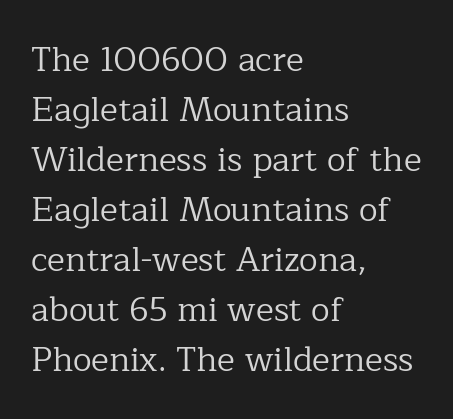
These lines are set flush left with a ragged right edge. Words appear dense and cohesive because spacing is normal. When letters stand straight like this, we call the style roman or upright. The designer left line spacing at the default. The specimen omits any rule beneath the text block's lines.
